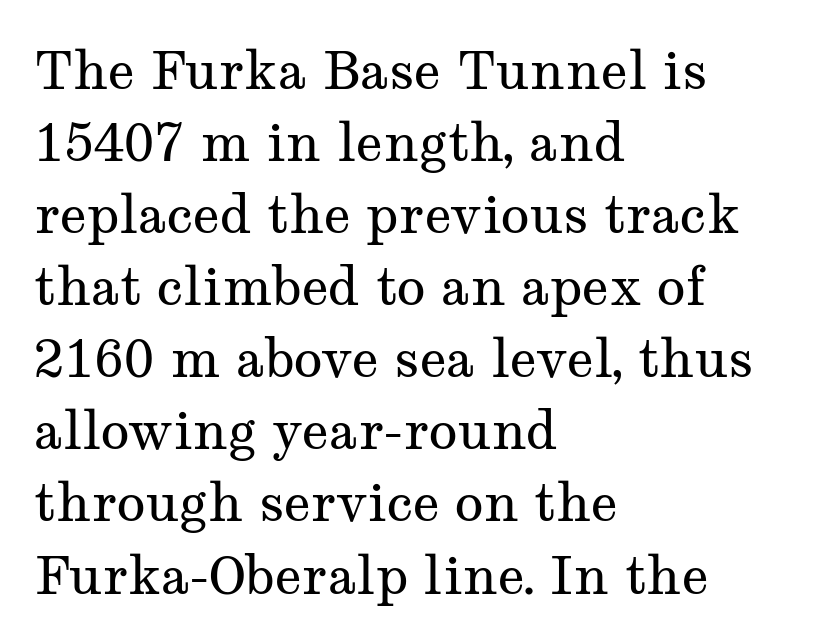
{"serif": "yes", "italic": "no", "bold": "no", "weight": "regular", "width": "wide", "stroke_contrast": "medium", "x_height": "medium", "monospaced": "no", "underline": "no", "align": "left", "line_spacing": "normal", "line_spacing_ratio": 1.36, "letter_spacing": "normal", "letter_spacing_em": 0.0, "glyph_px": 53}
